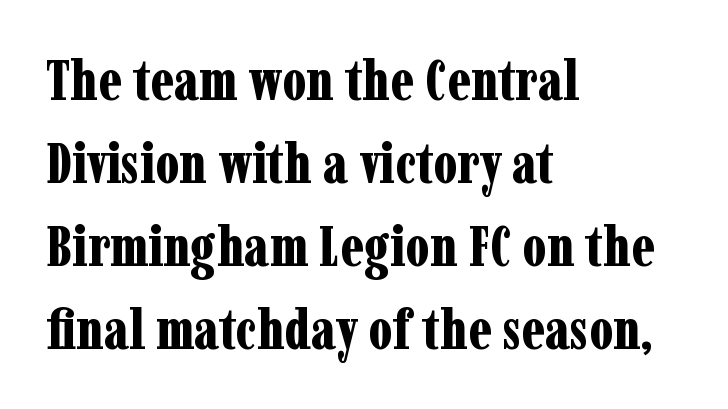
What's the leading like? Ordinary, nothing unusual. Is this a fixed-width face? No — the glyphs have proportional, varying widths. The passage shown is emphatically bold. Default kerning and tracking; the words read as compact shapes. The designer went with a serif here, giving each stem small feet. Nobody drew a line under any word here.
